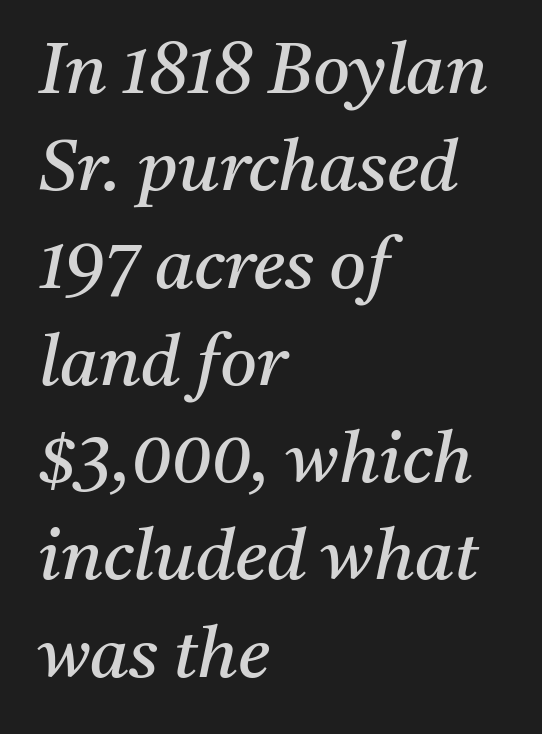
{"serif": "yes", "italic": "yes", "lean": "right", "slant_degrees": 11, "bold": "no", "weight": "regular", "width": "normal", "stroke_contrast": "medium", "x_height": "medium", "monospaced": "no", "underline": "no", "align": "left", "line_spacing": "normal", "line_spacing_ratio": 1.37, "letter_spacing": "normal", "letter_spacing_em": 0.0, "glyph_px": 71}
